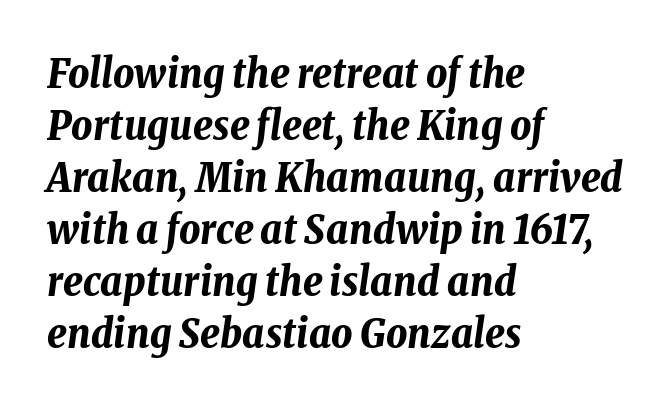
Normally led — the rows are evenly, conventionally spaced. Character widths vary here, with narrow letters taking less room than wide ones. In terms of letterspacing, this is plain default setting. In terms of weight, the rendering is a true, heavy bold. Horizontal alignment here is leftward, the default for most running prose.
